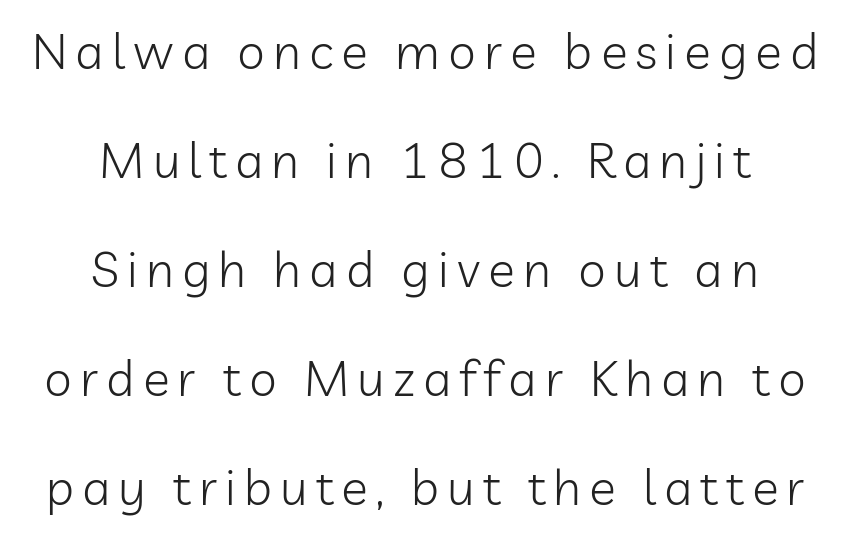
The image shows 50 px light sans-serif type, upright; set centered, loose line spacing (2.18x), not underlined; low stroke contrast and a medium x-height.
